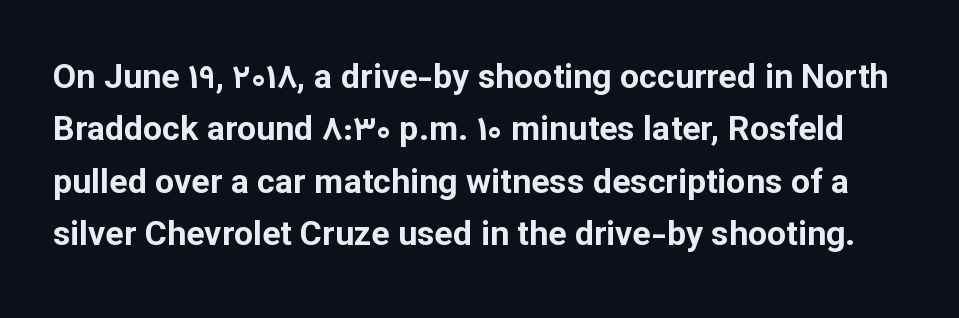
{"serif": "no", "italic": "no", "bold": "yes", "weight": "bold", "width": "normal", "stroke_contrast": "low", "x_height": "medium", "monospaced": "no", "underline": "no", "line_spacing": "normal", "line_spacing_ratio": 1.54, "letter_spacing": "normal", "letter_spacing_em": 0.0, "glyph_px": 34}
